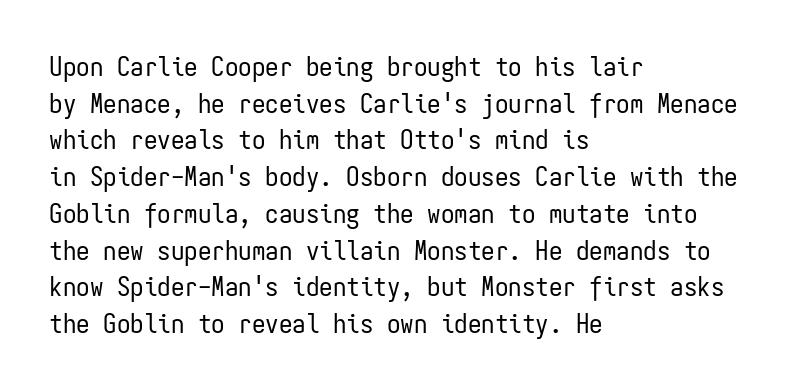
The image shows 27 px text type, upright; set left-aligned, normal line spacing (1.36x), normal letter spacing, not underlined.
